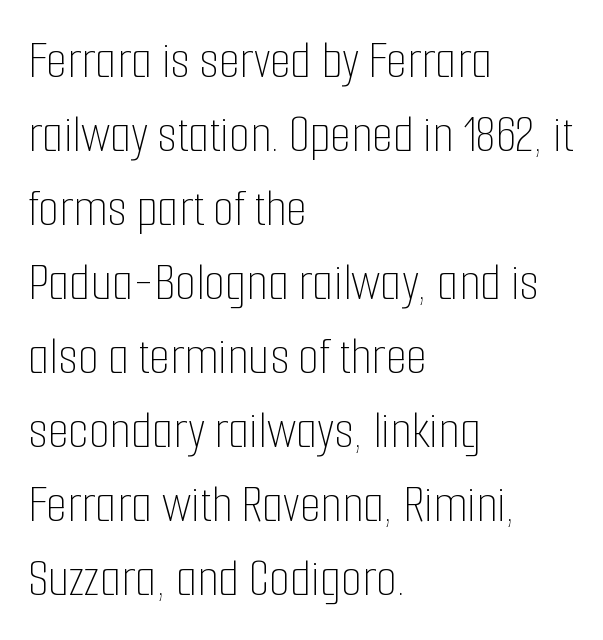
Q: Is the text bold? A: No.
Q: Is the text italic (slanted)? A: No, it is upright.
Q: Is the text underlined? A: No.
Q: How is the paragraph aligned? A: Left-aligned.
Q: Is the spacing between letters normal or unusually wide? A: Normal.
Q: Is the spacing between lines tight, normal or loose? A: Normal.
Q: Width (condensed, normal, or wide)? A: Condensed.
Q: Stroke contrast? A: Low.
Q: x-height? A: Medium.
Q: Monospaced? A: No.
